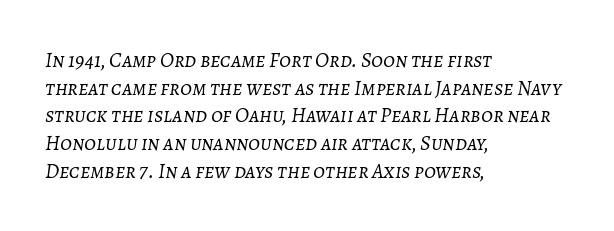
Q: Is the text bold? A: No.
Q: Is the text italic (slanted)? A: Yes, it leans right by about 7 degrees.
Q: Is the text underlined? A: No.
Q: How is the paragraph aligned? A: Left-aligned.
Q: Is the spacing between letters normal or unusually wide? A: Normal.
Q: Is the spacing between lines tight, normal or loose? A: Normal.
